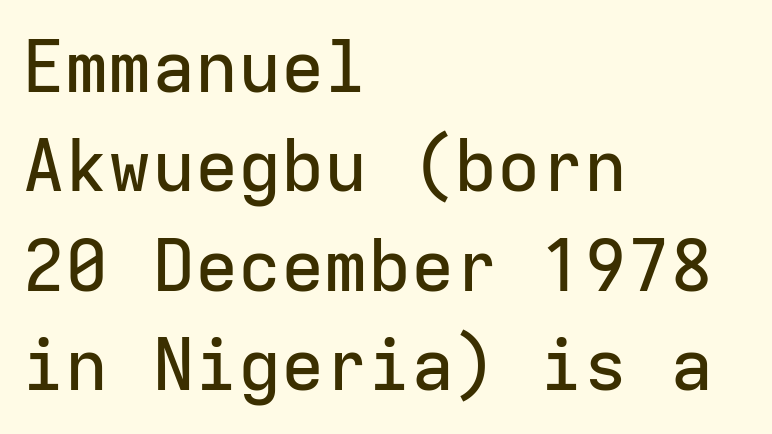
The image shows 72 px sans-serif type, upright, monospaced; set left-aligned, normal line spacing (1.38x), normal letter spacing, not underlined; low stroke contrast and a medium x-height.
